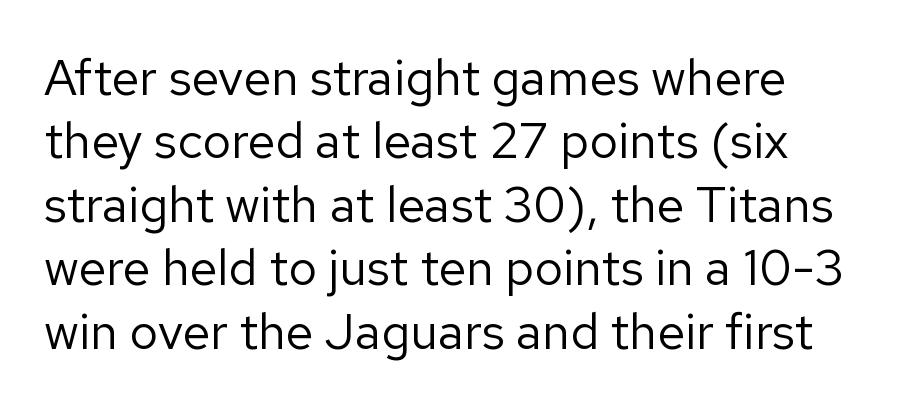
The image shows 50 px regular-weight sans-serif type, upright; set normal line spacing (1.27x), normal letter spacing, not underlined; low stroke contrast and a medium x-height.
